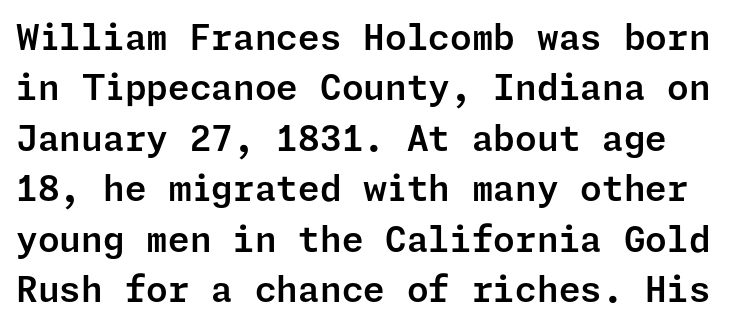
Vertically, the passage feels balanced, rows spaced as you'd expect. The face used here is a sans, in the tradition of grotesques and geometrics. Standard letterfit; no display-style spreading of the glyphs. Underline: absent. This is the regular roman posture of the typeface.
